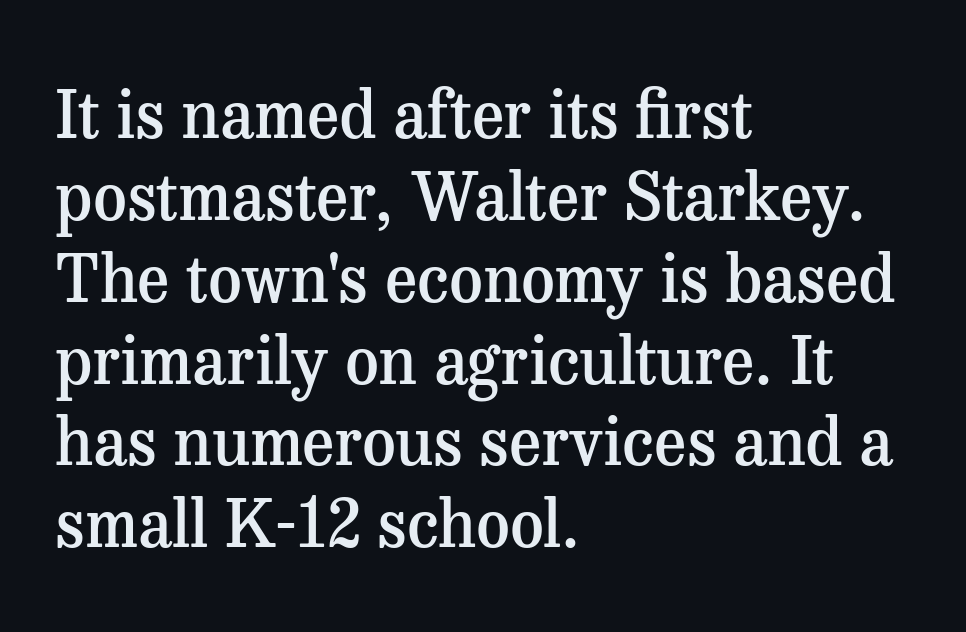
Q: Is the text bold? A: Semi-bold.
Q: Is the text italic (slanted)? A: No, it is upright.
Q: Is the typeface a serif or a sans-serif typeface? A: Serif.
Q: Is the text underlined? A: No.
Q: How is the paragraph aligned? A: Left-aligned.
Q: Is the spacing between letters normal or unusually wide? A: Normal.
Q: Width (condensed, normal, or wide)? A: Normal.
Q: Stroke contrast? A: Medium.
Q: x-height? A: Medium.
Q: Monospaced? A: No.
